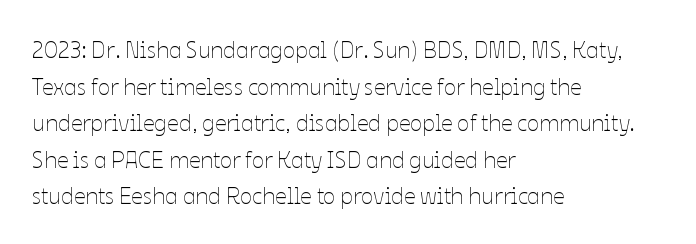
Notice how descenders clear the ascenders below comfortably — that's standard leading. Heft: none added — not bold. Posture: upright roman. The tracking reads as untouched default to a designer's eye. If you drew a ruler down the left edge, every line would touch it.
